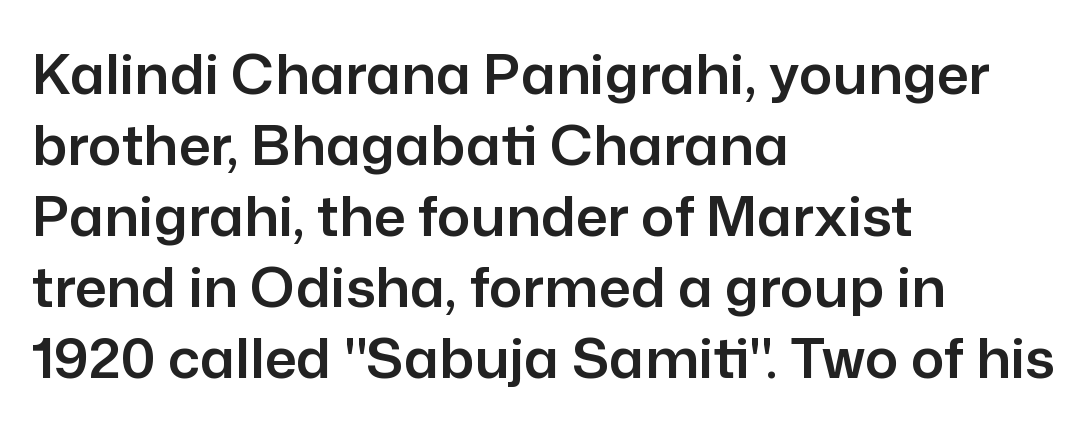
The image shows 56 px sans-serif type, upright; set left-aligned, normal line spacing (1.27x), normal letter spacing, not underlined; low stroke contrast and a medium x-height.
